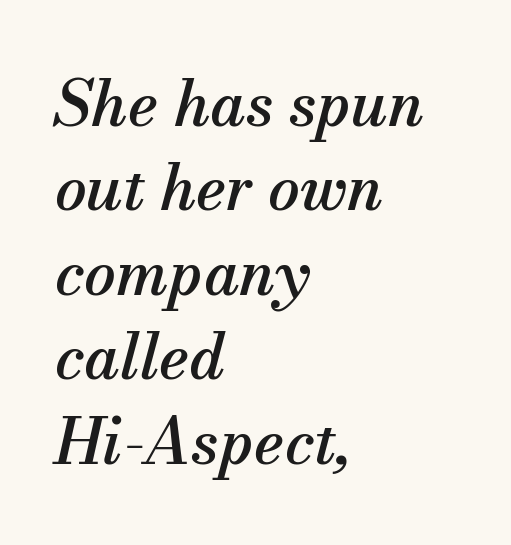
{"serif": "yes", "italic": "yes", "lean": "right", "slant_degrees": 13, "width": "normal", "stroke_contrast": "medium", "x_height": "small", "monospaced": "no", "underline": "no", "align": "left", "line_spacing": "normal", "line_spacing_ratio": 1.34, "letter_spacing": "normal", "letter_spacing_em": 0.0, "glyph_px": 63}
